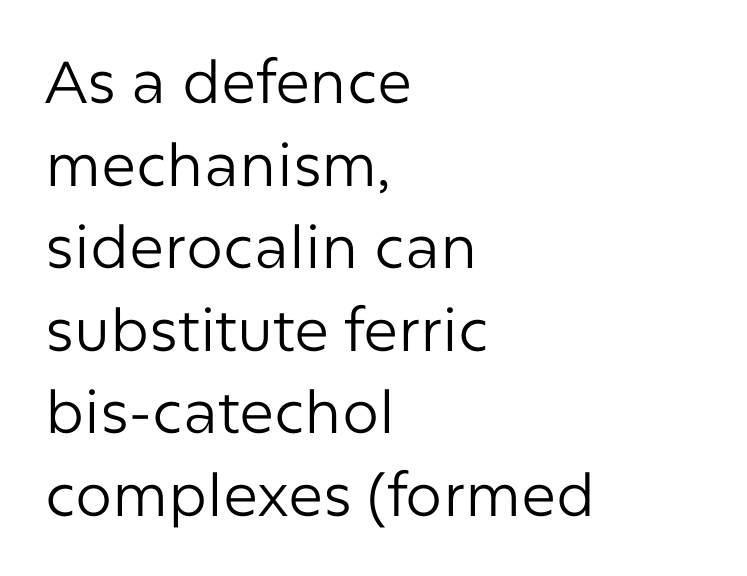
No extra ink here — the face is not bold. The gaps between neighbouring characters are ordinary and unremarkable. The passage shown is typeset with a sans-serif family. Regarding leading, the lines here are spaced in the standard way. These lines are rendered in a variable-pitch font.
